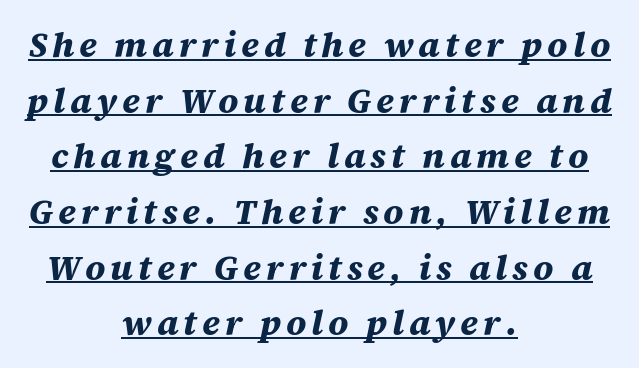
You could not count columns in this text — the font is proportionally spaced. A normal amount of white space separates one row of letters from the next. Look at the stroke-to-counter ratio: heavy, a bold. Tall strokes in this sample are angled rather than plumb. Does a line run under the words? Yes, clearly. If you folded the block vertically in half, each line would mirror itself in length.
